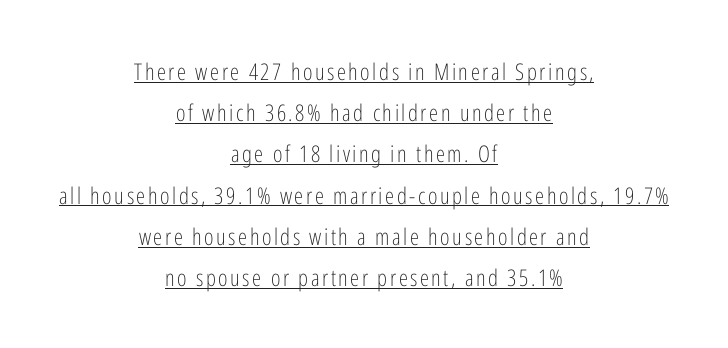
The image shows 23 px text type, upright; set centered, line spacing 1.79x, underlined.
